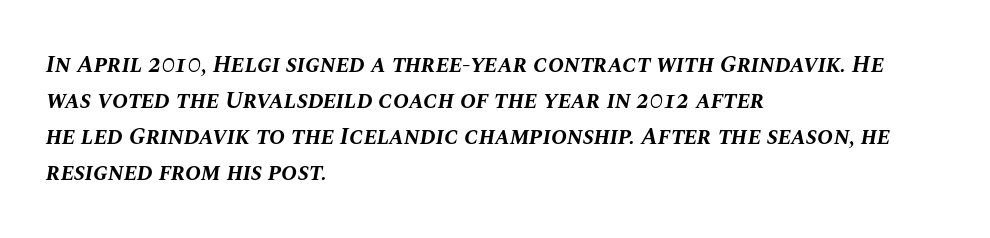
{"italic": "yes", "lean": "right", "slant_degrees": 10, "bold": "yes", "underline": "no", "align": "left", "line_spacing": "normal", "line_spacing_ratio": 1.5, "letter_spacing": "normal", "letter_spacing_em": 0.0, "glyph_px": 24}
